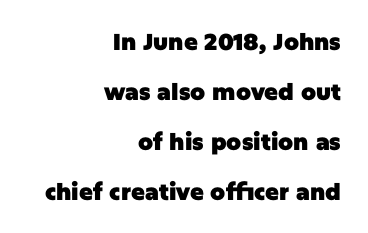
The image shows 23 px bold type, upright; set right-aligned, loose line spacing (2.17x), normal letter spacing, not underlined.
